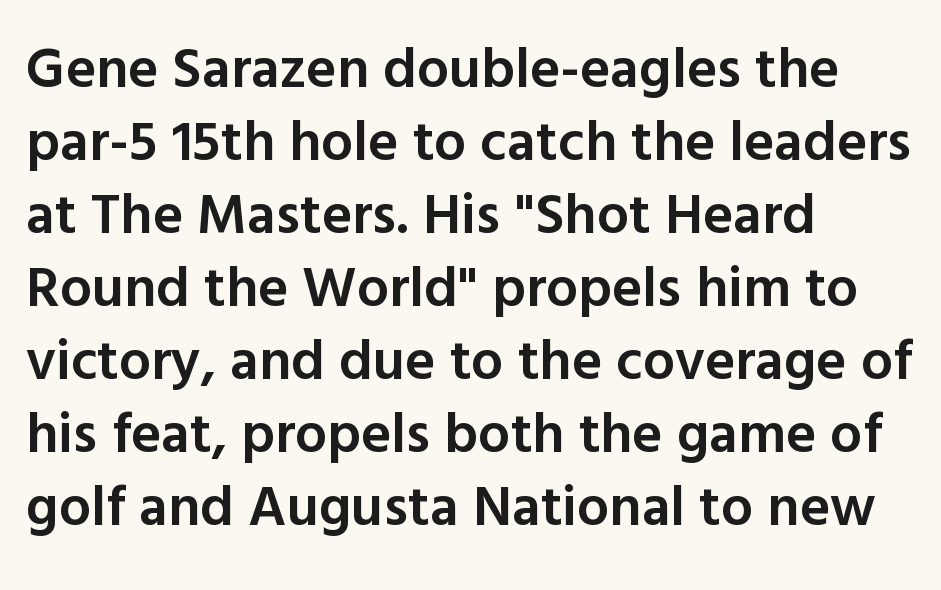
Q: Is the text bold? A: Semi-bold.
Q: Is the text italic (slanted)? A: No, it is upright.
Q: Is the typeface a serif or a sans-serif typeface? A: Sans-serif.
Q: Is the text underlined? A: No.
Q: How is the paragraph aligned? A: Left-aligned.
Q: Is the spacing between letters normal or unusually wide? A: Normal.
Q: Is the spacing between lines tight, normal or loose? A: Normal.
Q: Width (condensed, normal, or wide)? A: Normal.
Q: x-height? A: Medium.
Q: Monospaced? A: No.
